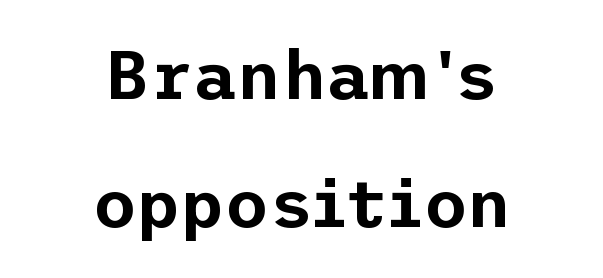
Q: Is the text italic (slanted)? A: No, it is upright.
Q: Is the typeface a serif or a sans-serif typeface? A: Sans-serif.
Q: Is the text underlined? A: No.
Q: How is the paragraph aligned? A: Centered.
Q: Is the spacing between letters normal or unusually wide? A: Normal.
Q: Width (condensed, normal, or wide)? A: Normal.
Q: Stroke contrast? A: Low.
Q: x-height? A: Medium.
